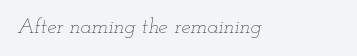
{"italic": "yes", "lean": "right", "slant_degrees": 12, "bold": "no", "underline": "no", "letter_spacing": "normal", "letter_spacing_em": 0.0, "glyph_px": 21}
